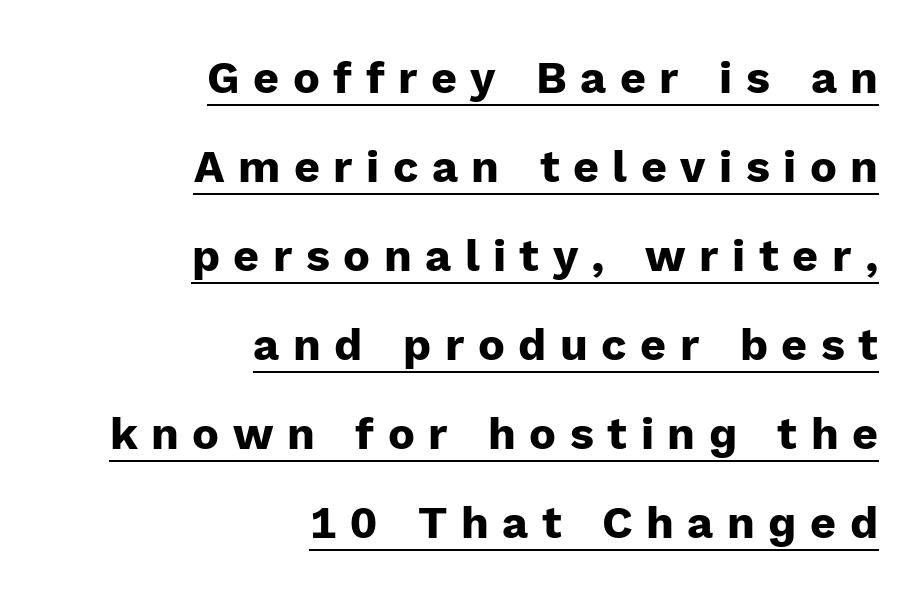
{"serif": "no", "italic": "no", "bold": "yes", "weight": "heavy", "width": "normal", "stroke_contrast": "low", "x_height": "medium", "monospaced": "no", "underline": "yes", "align": "right", "line_spacing": "loose", "line_spacing_ratio": 1.98, "letter_spacing": "wide", "letter_spacing_em": 0.3, "glyph_px": 45}
